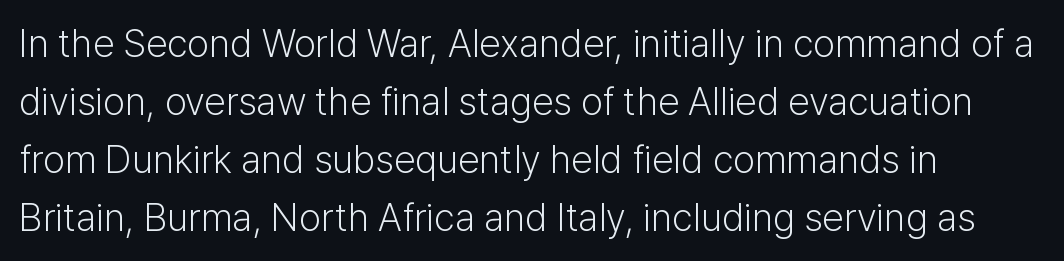
The image shows 39 px light sans-serif type, upright; set left-aligned, normal line spacing (1.49x), normal letter spacing, not underlined; low stroke contrast and a medium x-height.
